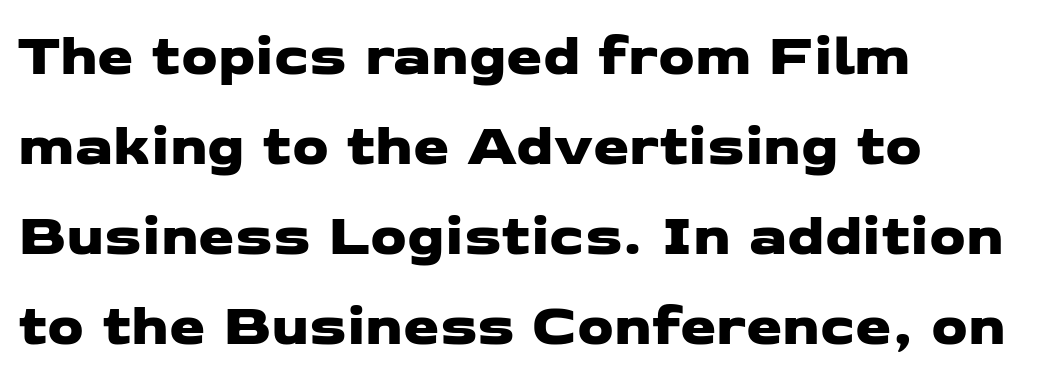
The image shows 58 px wide sans-serif type; set left-aligned, normal line spacing (1.55x), normal letter spacing, not underlined; low stroke contrast and a medium x-height.
